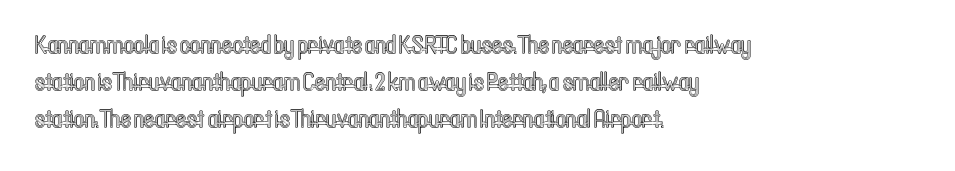
{"italic": "no", "underline": "no", "align": "left", "line_spacing": "normal", "line_spacing_ratio": 1.49, "letter_spacing": "normal", "letter_spacing_em": 0.0, "glyph_px": 25}
